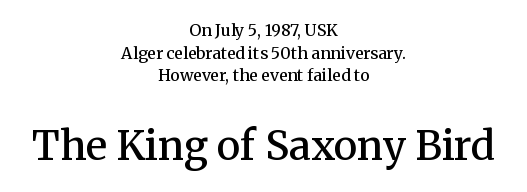
The face used here is seriffed, in the tradition of book romans. Quick note: not italic, upright. Is the block centered? Yes — each line is placed symmetrically about the middle. Plain, unruled lines of type. Spacing between characters is what you'd get straight out of the box.
